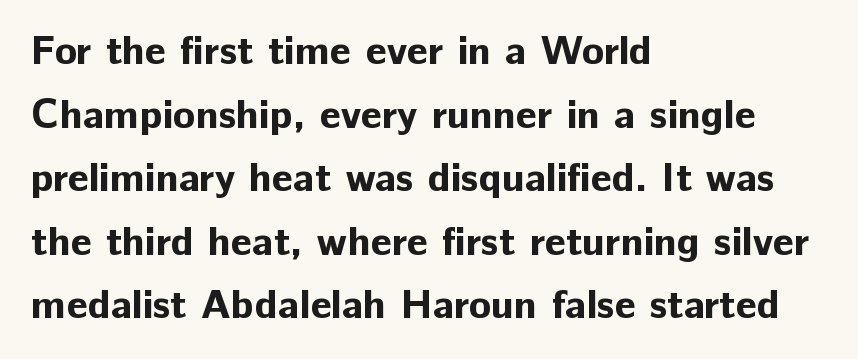
You can tell from the bare stems that sans-serif type was used. Designer's note — italics off, roman on. Notice how descenders clear the ascenders below comfortably — that's standard leading. The strip under each line holds only bare page.
